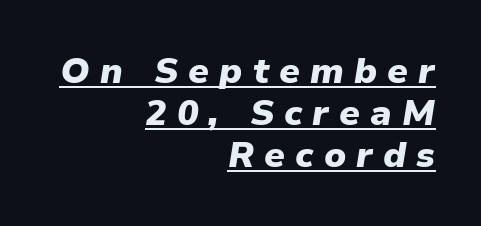
{"italic": "yes", "lean": "right", "slant_degrees": 9, "bold": "yes", "weight": "heavy", "width": "normal", "stroke_contrast": "low", "x_height": "medium", "monospaced": "no", "underline": "yes", "align": "right", "line_spacing_ratio": 1.16, "letter_spacing": "wide", "letter_spacing_em": 0.28, "glyph_px": 36}
